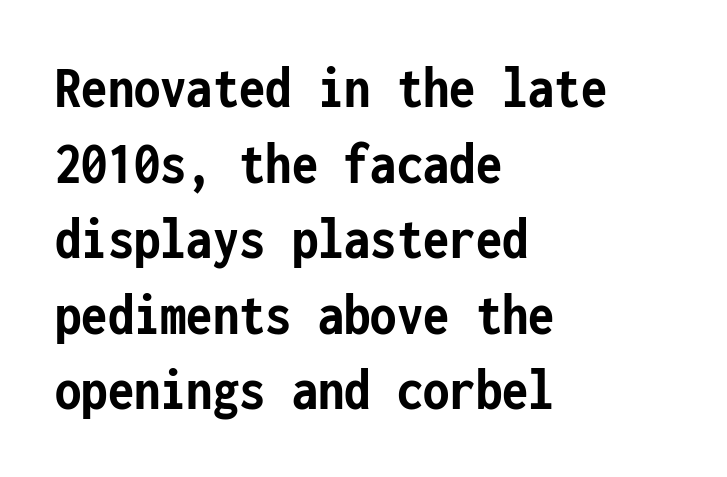
The image shows 60 px semibold, condensed sans-serif type, upright, monospaced; set left-aligned, normal line spacing (1.26x), normal letter spacing, not underlined; low stroke contrast and a medium x-height.
